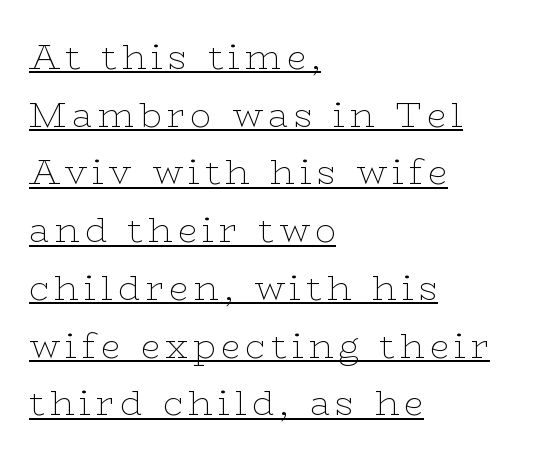
Check where the strokes stop: tiny serifs finish them off. This is not heavy type; no bold has been used. What decoration does the sample have? An underline. In terms of posture, this sample is upright.
